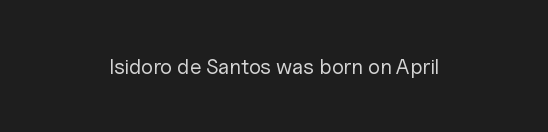
The image shows 21 px text type, upright; set centered, normal letter spacing, not underlined.
